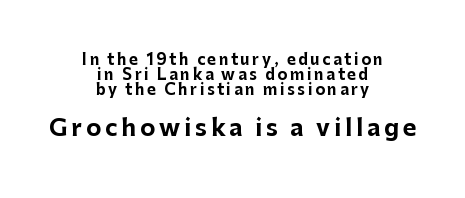
The image shows 23 px bold type, upright; set centered, tight line spacing (1.0x), not underlined; the second (bottom) block is 1.53x larger.
